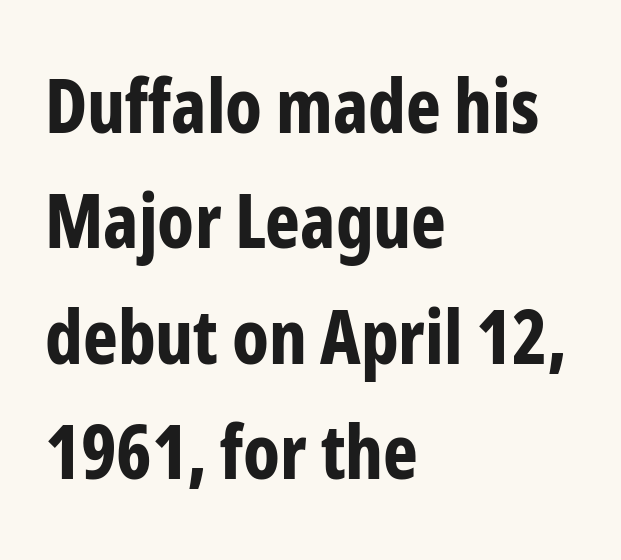
Q: Is the text bold? A: Yes.
Q: Is the text italic (slanted)? A: No, it is upright.
Q: Is the typeface a serif or a sans-serif typeface? A: Sans-serif.
Q: Is the text underlined? A: No.
Q: How is the paragraph aligned? A: Left-aligned.
Q: Is the spacing between letters normal or unusually wide? A: Normal.
Q: Is the spacing between lines tight, normal or loose? A: Normal.
Q: Width (condensed, normal, or wide)? A: Condensed.
Q: Stroke contrast? A: Low.
Q: x-height? A: Medium.
Q: Monospaced? A: No.
